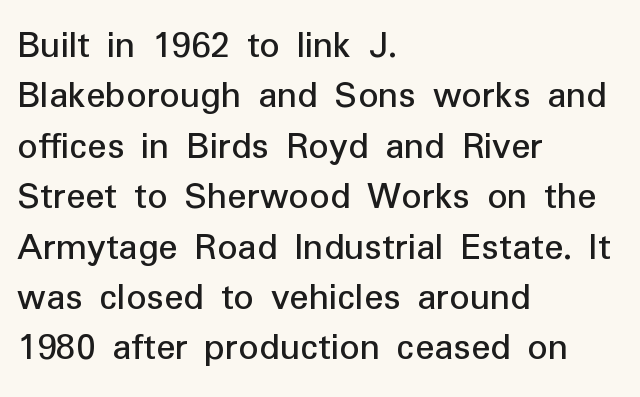
The image shows 40 px sans-serif type, upright; set left-aligned, normal line spacing (1.26x), normal letter spacing, not underlined; low stroke contrast and a medium x-height.
